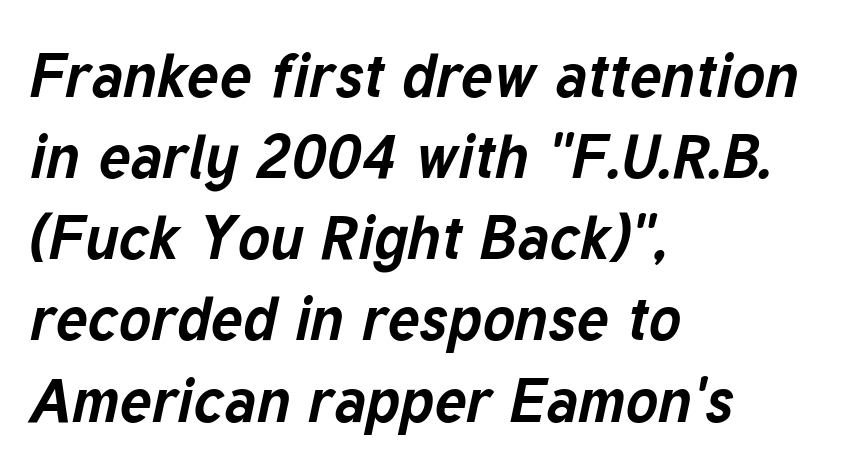
{"italic": "yes", "lean": "right", "slant_degrees": 12, "bold": "yes", "weight": "bold", "width": "normal", "stroke_contrast": "low", "x_height": "medium", "monospaced": "no", "underline": "no", "align": "left", "line_spacing": "normal", "line_spacing_ratio": 1.33, "letter_spacing": "normal", "letter_spacing_em": 0.0, "glyph_px": 61}
